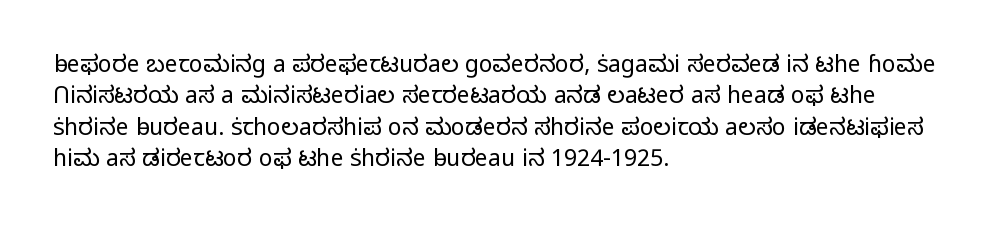
The image shows 23 px text type, upright; set left-aligned, normal line spacing (1.36x), normal letter spacing, not underlined.
